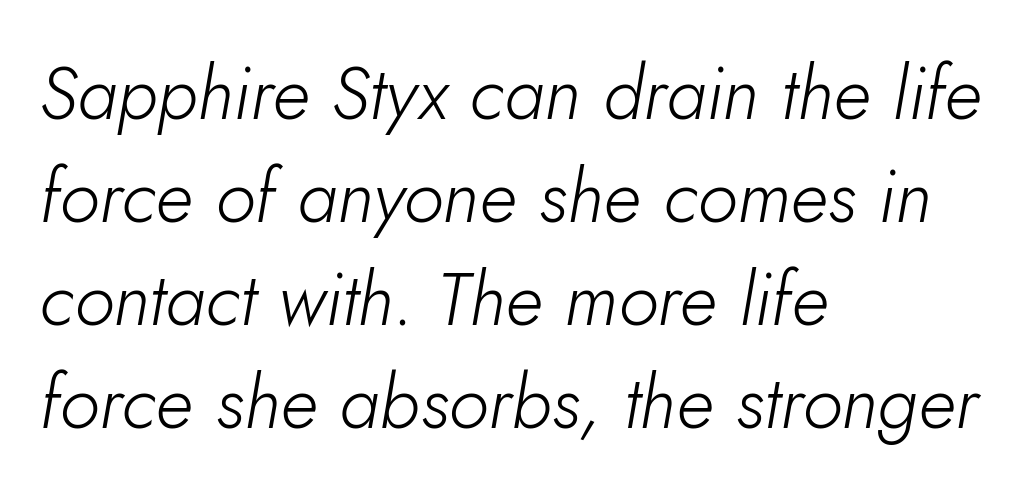
The image shows 74 px light type, italic (leaning right); set left-aligned, normal line spacing (1.39x), normal letter spacing, not underlined; low stroke contrast and a small x-height.
